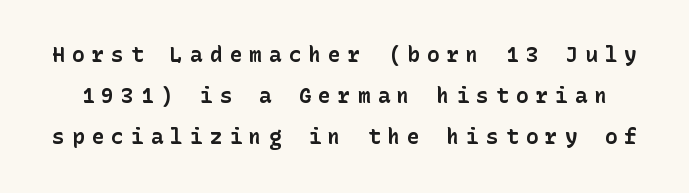
{"italic": "no", "bold": "yes", "underline": "no", "line_spacing": "loose", "line_spacing_ratio": 1.96, "letter_spacing": "wide", "letter_spacing_em": 0.34, "glyph_px": 21}
